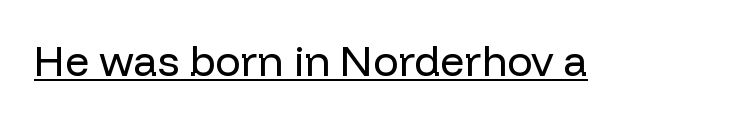
Q: Is the text bold? A: No.
Q: Is the text italic (slanted)? A: No, it is upright.
Q: Is the typeface a serif or a sans-serif typeface? A: Sans-serif.
Q: Is the text underlined? A: Yes.
Q: Is the spacing between letters normal or unusually wide? A: Normal.
Q: Width (condensed, normal, or wide)? A: Normal.
Q: Stroke contrast? A: Low.
Q: x-height? A: Medium.
Q: Monospaced? A: No.
